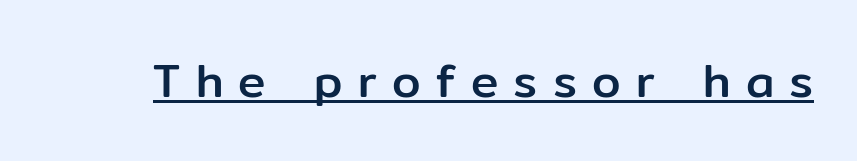
The image shows 46 px sans-serif type, upright; set unusually wide letter spacing (+0.33 em), underlined; low stroke contrast and a medium x-height.
